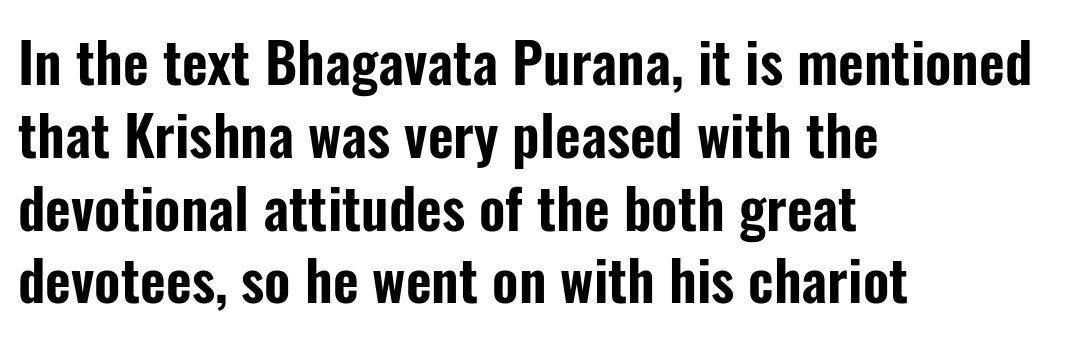
Q: Is the text italic (slanted)? A: No, it is upright.
Q: Is the typeface a serif or a sans-serif typeface? A: Sans-serif.
Q: Is the text underlined? A: No.
Q: How is the paragraph aligned? A: Left-aligned.
Q: Is the spacing between letters normal or unusually wide? A: Normal.
Q: Is the spacing between lines tight, normal or loose? A: Normal.
Q: Width (condensed, normal, or wide)? A: Condensed.
Q: Stroke contrast? A: Low.
Q: x-height? A: Medium.
Q: Monospaced? A: No.
